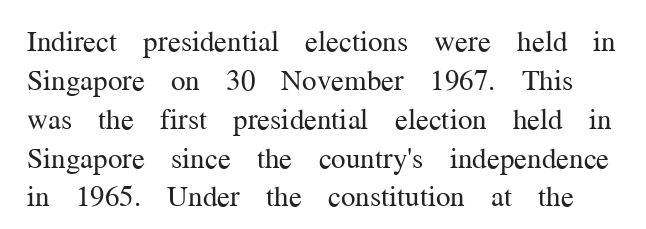
The image shows 29 px regular-weight serif type, upright; set normal line spacing (1.34x), normal letter spacing, not underlined; medium stroke contrast and a medium x-height.
